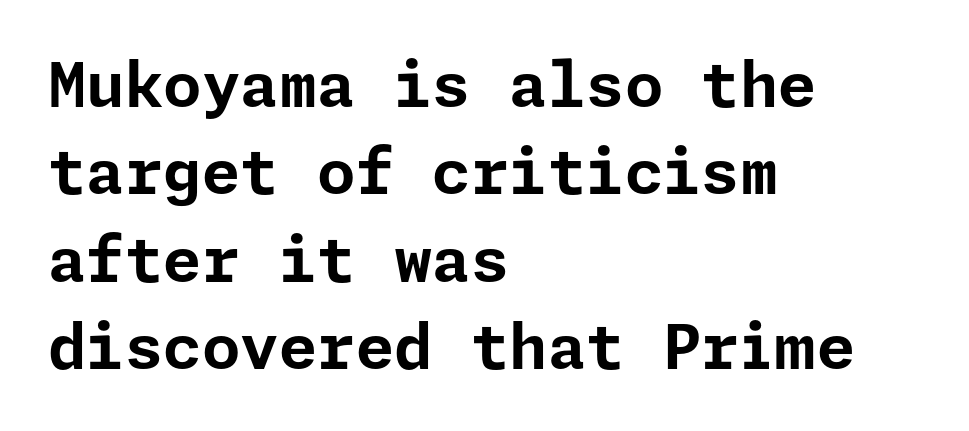
Short note: letters normally spaced. Designer's note — italics off, roman on. Normally led — the rows are evenly, conventionally spaced. The strokes are fattened all the way to bold. The strip under each line holds only bare page. The lines in this sample share a left origin and differ only in where they stop.
